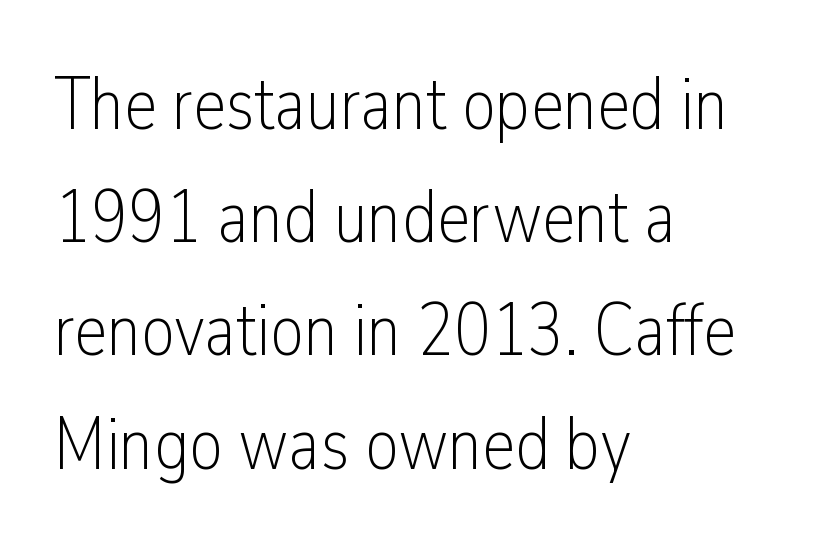
Q: Is the text bold? A: No.
Q: Is the text italic (slanted)? A: No, it is upright.
Q: Is the typeface a serif or a sans-serif typeface? A: Sans-serif.
Q: Is the text underlined? A: No.
Q: How is the paragraph aligned? A: Left-aligned.
Q: Is the spacing between letters normal or unusually wide? A: Normal.
Q: Is the spacing between lines tight, normal or loose? A: Normal.
Q: Width (condensed, normal, or wide)? A: Condensed.
Q: Stroke contrast? A: Low.
Q: x-height? A: Medium.
Q: Monospaced? A: No.
